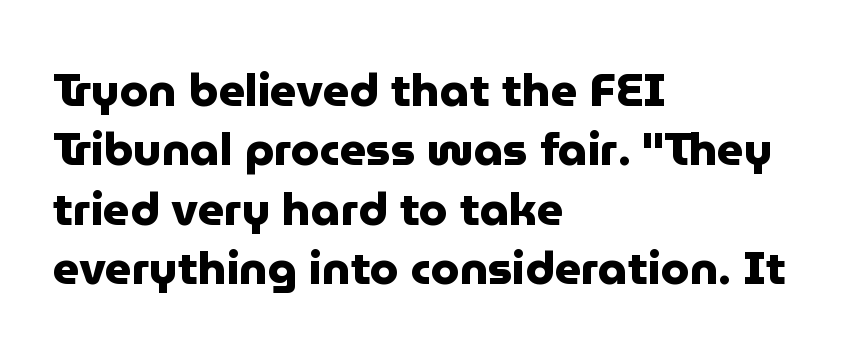
{"serif": "no", "italic": "no", "bold": "yes", "weight": "heavy", "width": "normal", "stroke_contrast": "low", "x_height": "medium", "monospaced": "no", "underline": "no", "align": "left", "line_spacing": "normal", "line_spacing_ratio": 1.29, "letter_spacing": "normal", "letter_spacing_em": 0.0, "glyph_px": 46}
